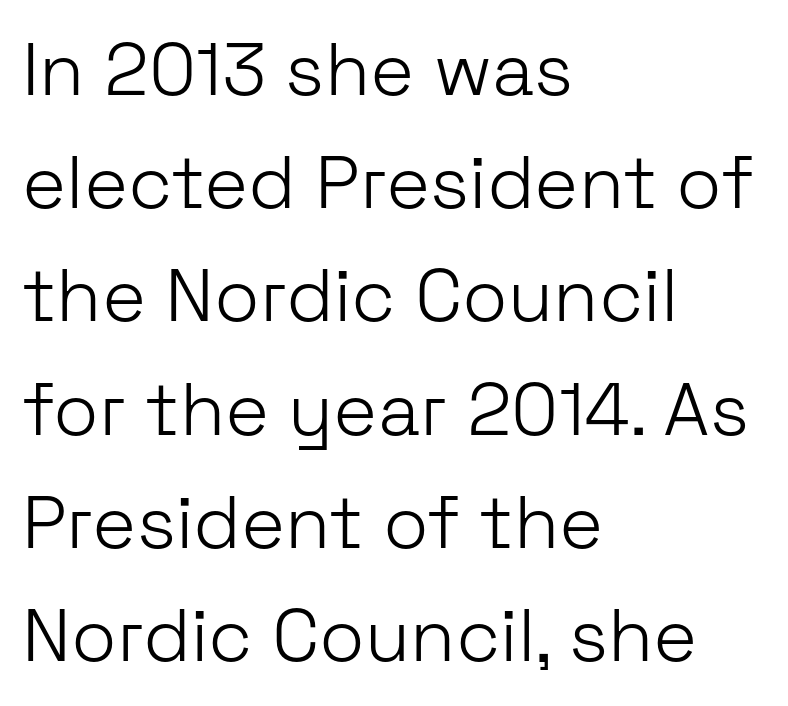
The lines are quadded left. Do the letters lean? They stand straight. Weight: in the light-to-regular range. Spacing verdict: proportional, widths tailored to each character.
